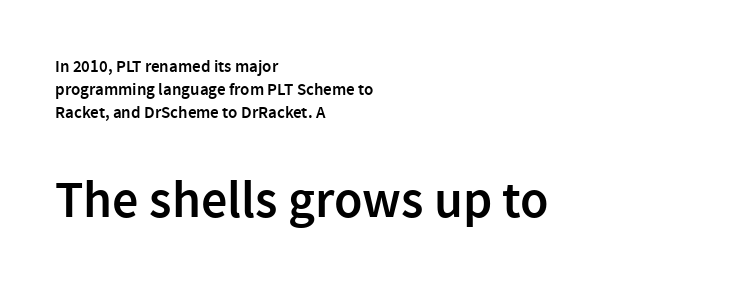
{"serif": "no", "italic": "no", "bold": "semi", "weight": "semibold", "width": "normal", "x_height": "medium", "monospaced": "no", "underline": "no", "align": "left", "line_spacing": "normal", "line_spacing_ratio": 1.35, "letter_spacing": "normal", "letter_spacing_em": 0.0, "larger_block": "second", "size_ratio": 3.06, "glyph_px": 52}
